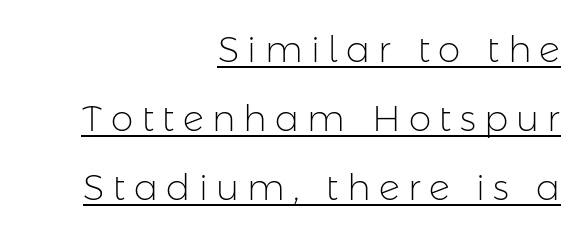
Q: Is the text bold? A: No.
Q: Is the text italic (slanted)? A: No, it is upright.
Q: Is the typeface a serif or a sans-serif typeface? A: Sans-serif.
Q: Is the text underlined? A: Yes.
Q: How is the paragraph aligned? A: Right-aligned.
Q: Is the spacing between letters normal or unusually wide? A: Unusually wide.
Q: Is the spacing between lines tight, normal or loose? A: Loose.
Q: Width (condensed, normal, or wide)? A: Normal.
Q: Stroke contrast? A: Low.
Q: x-height? A: Medium.
Q: Monospaced? A: No.
